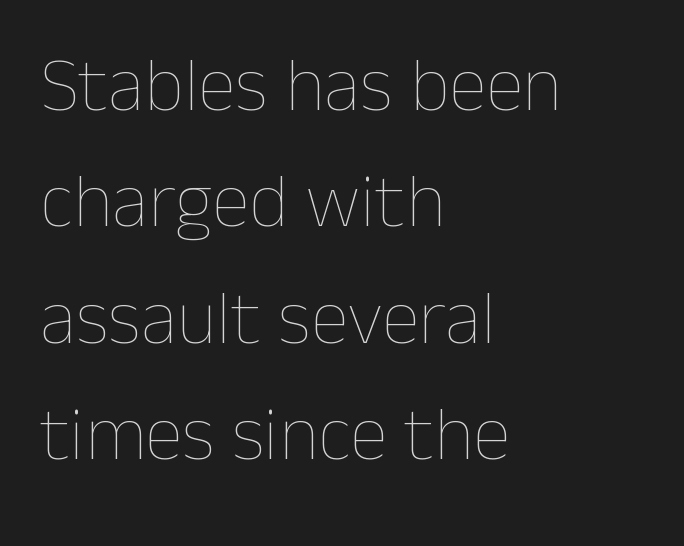
The image shows 77 px thin type, upright; set left-aligned, normal line spacing (1.51x), normal letter spacing, not underlined; low stroke contrast and a medium x-height.
